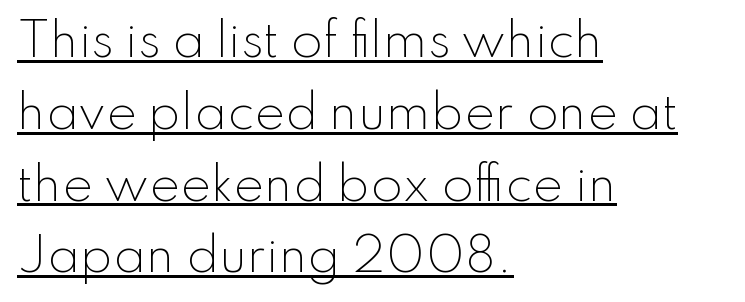
Q: Is the text bold? A: No.
Q: Is the text italic (slanted)? A: No, it is upright.
Q: Is the typeface a serif or a sans-serif typeface? A: Sans-serif.
Q: Is the text underlined? A: Yes.
Q: How is the paragraph aligned? A: Left-aligned.
Q: Is the spacing between letters normal or unusually wide? A: Normal.
Q: Is the spacing between lines tight, normal or loose? A: Normal.
Q: Width (condensed, normal, or wide)? A: Normal.
Q: Stroke contrast? A: Low.
Q: x-height? A: Small.
Q: Monospaced? A: No.
